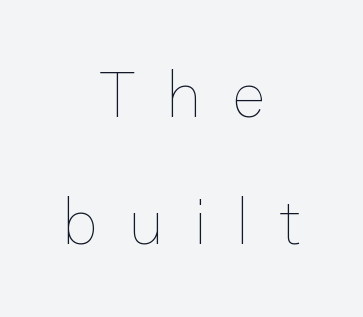
{"italic": "no", "bold": "no", "weight": "thin", "width": "normal", "stroke_contrast": "low", "x_height": "medium", "monospaced": "no", "underline": "no", "align": "center", "line_spacing": "loose", "line_spacing_ratio": 1.96, "letter_spacing": "wide", "letter_spacing_em": 0.46, "glyph_px": 65}
